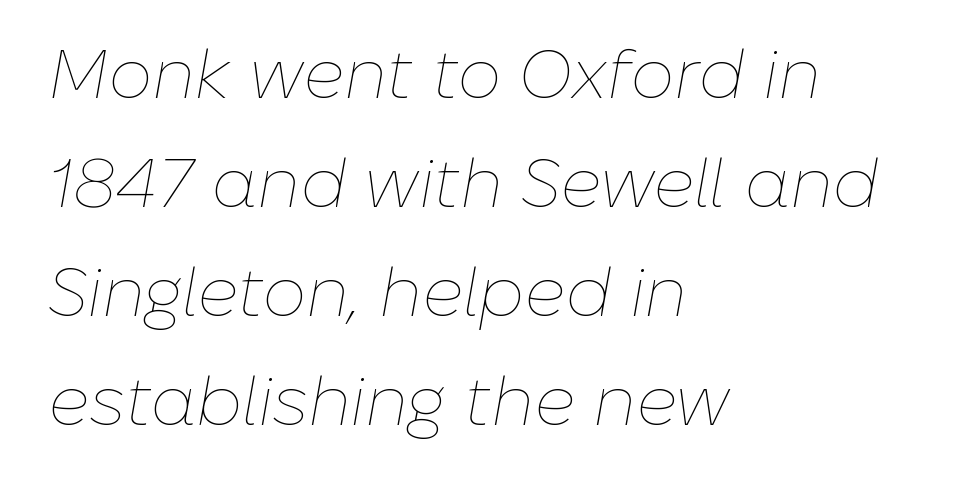
Q: Is the text bold? A: No.
Q: Is the text italic (slanted)? A: Yes, it leans right by about 10 degrees.
Q: Is the text underlined? A: No.
Q: How is the paragraph aligned? A: Left-aligned.
Q: Is the spacing between letters normal or unusually wide? A: Normal.
Q: Is the spacing between lines tight, normal or loose? A: Normal.
Q: Width (condensed, normal, or wide)? A: Normal.
Q: Stroke contrast? A: Low.
Q: x-height? A: Medium.
Q: Monospaced? A: No.
